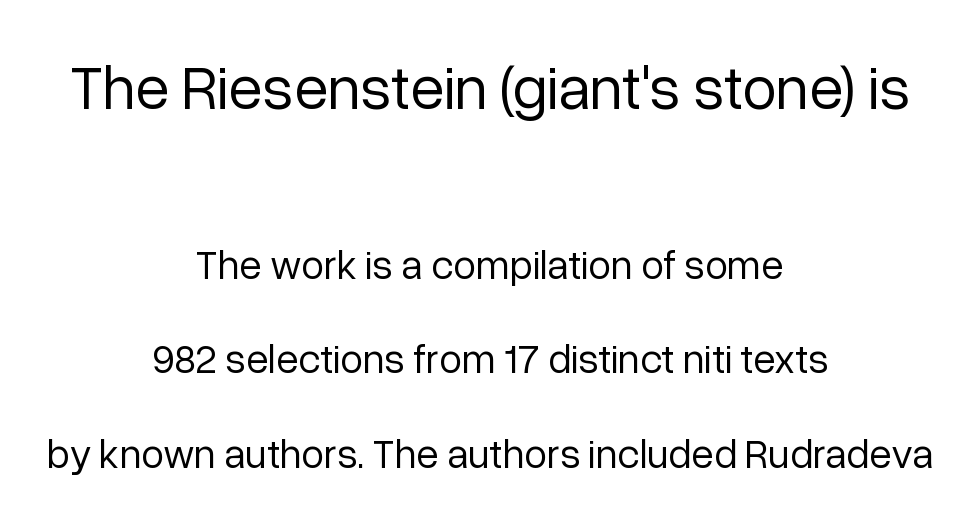
The image shows 62 px regular-weight sans-serif type, upright; set centered, loose line spacing (2.3x), normal letter spacing, not underlined; the first (top) block is 1.51x larger; low stroke contrast and a medium x-height.
